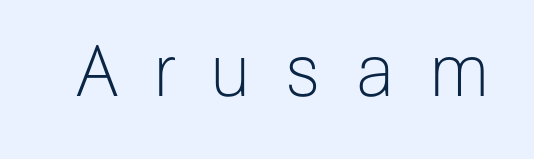
This sample uses a sans-serif face. Compared with a typical body face, this is equally light or lighter still. Is there any slant? The stems are plumb. The passage shown is typed in a proportional face where columns would drift. This rendering features lettering with no underline. What stands out about the letter spacing? Its width — letters are far apart.
